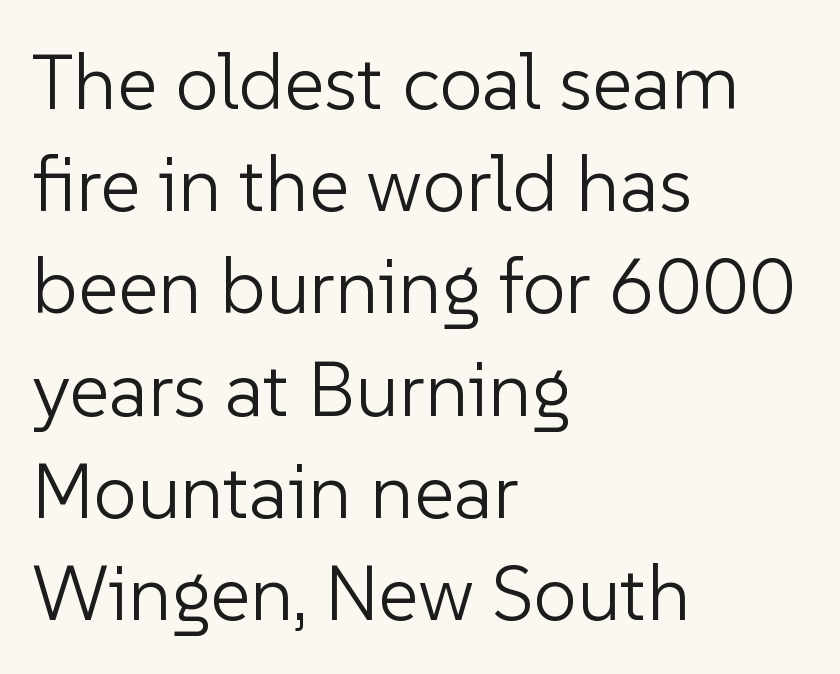
{"serif": "no", "italic": "no", "bold": "no", "weight": "light", "width": "normal", "stroke_contrast": "low", "x_height": "medium", "monospaced": "no", "underline": "no", "align": "left", "line_spacing": "normal", "line_spacing_ratio": 1.31, "letter_spacing": "normal", "letter_spacing_em": 0.0, "glyph_px": 78}
